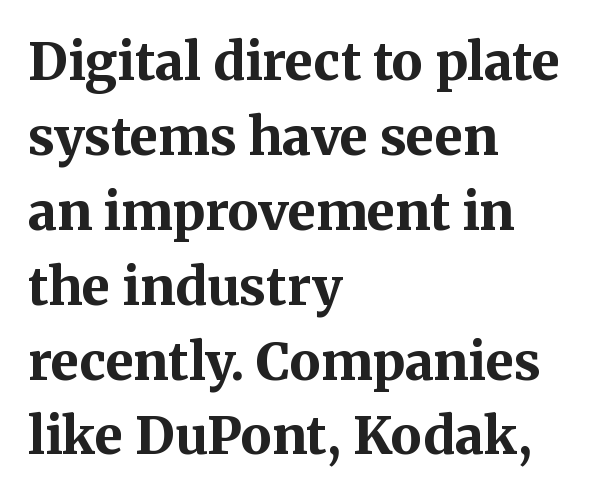
The image shows 52 px bold serif type, upright; set left-aligned, normal line spacing (1.44x), normal letter spacing, not underlined; medium stroke contrast and a medium x-height.
